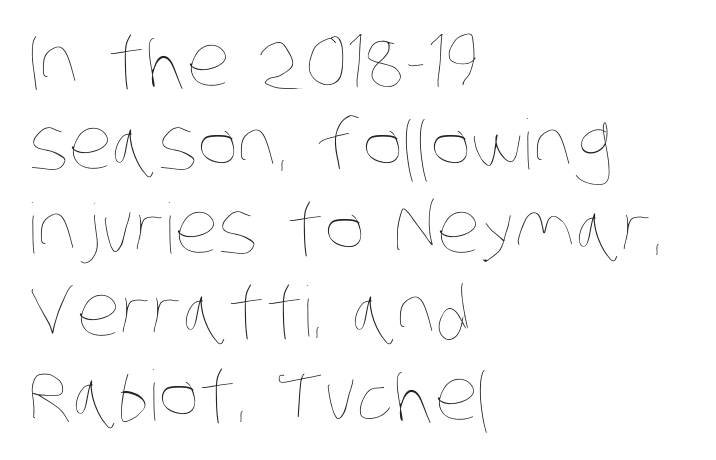
{"bold": "no", "weight": "thin", "width": "condensed", "stroke_contrast": "low", "x_height": "large", "monospaced": "no", "underline": "no", "align": "left", "line_spacing_ratio": 1.21, "letter_spacing": "normal", "letter_spacing_em": 0.0, "glyph_px": 69}
